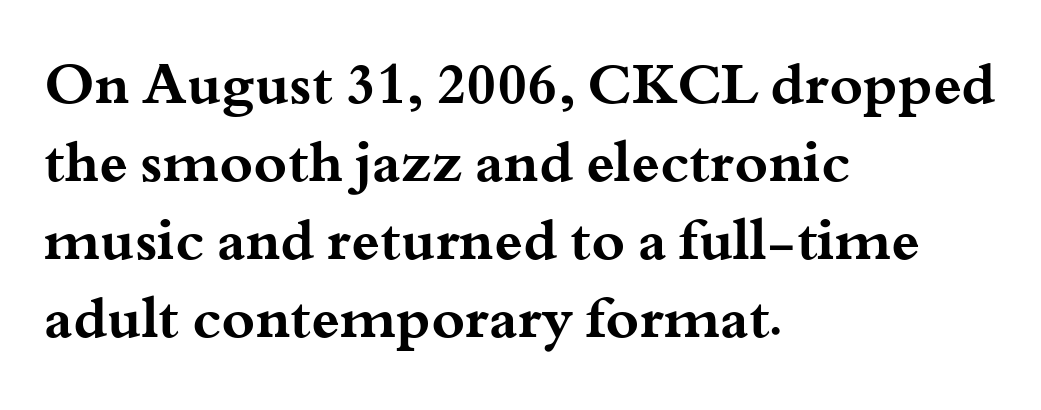
{"serif": "yes", "italic": "no", "bold": "yes", "weight": "bold", "width": "wide", "stroke_contrast": "medium", "x_height": "small", "monospaced": "no", "underline": "no", "align": "left", "line_spacing": "normal", "line_spacing_ratio": 1.37, "letter_spacing": "normal", "letter_spacing_em": 0.0, "glyph_px": 57}
